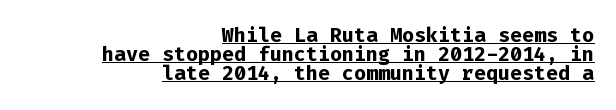
These lines keep a tight, regular rhythm from letter to letter. A dark, heavy texture on the line: the type is bold. Is there any slant? The stems are plumb. Horizontal alignment here is rightward, an uncommon choice for prose. Underline: present. Tightly led — the rows are bunched.
